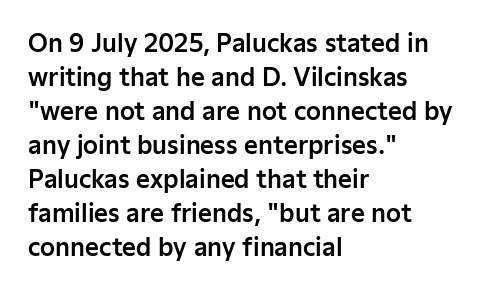
{"italic": "no", "underline": "no", "align": "left", "line_spacing": "normal", "line_spacing_ratio": 1.42, "letter_spacing": "normal", "letter_spacing_em": 0.0, "glyph_px": 24}
